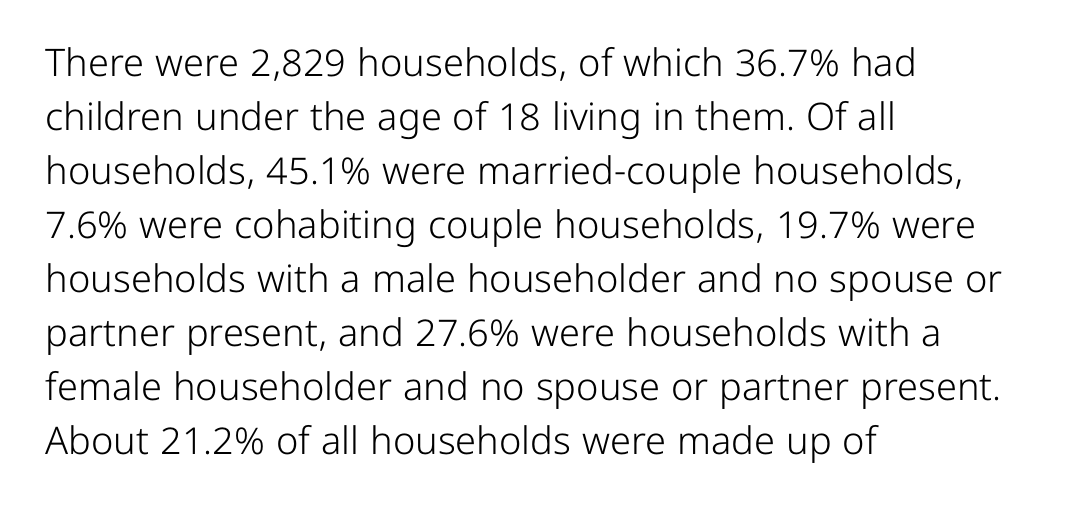
Q: Is the text bold? A: No.
Q: Is the text italic (slanted)? A: No, it is upright.
Q: Is the typeface a serif or a sans-serif typeface? A: Sans-serif.
Q: Is the text underlined? A: No.
Q: How is the paragraph aligned? A: Left-aligned.
Q: Is the spacing between letters normal or unusually wide? A: Normal.
Q: Is the spacing between lines tight, normal or loose? A: Normal.
Q: Width (condensed, normal, or wide)? A: Normal.
Q: Stroke contrast? A: Low.
Q: x-height? A: Medium.
Q: Monospaced? A: No.
